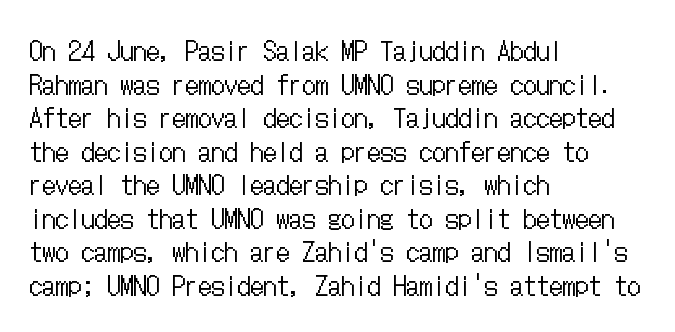
Q: Is the text bold? A: No.
Q: Is the text italic (slanted)? A: No, it is upright.
Q: Is the text underlined? A: No.
Q: How is the paragraph aligned? A: Left-aligned.
Q: Is the spacing between letters normal or unusually wide? A: Normal.
Q: Is the spacing between lines tight, normal or loose? A: Normal.
